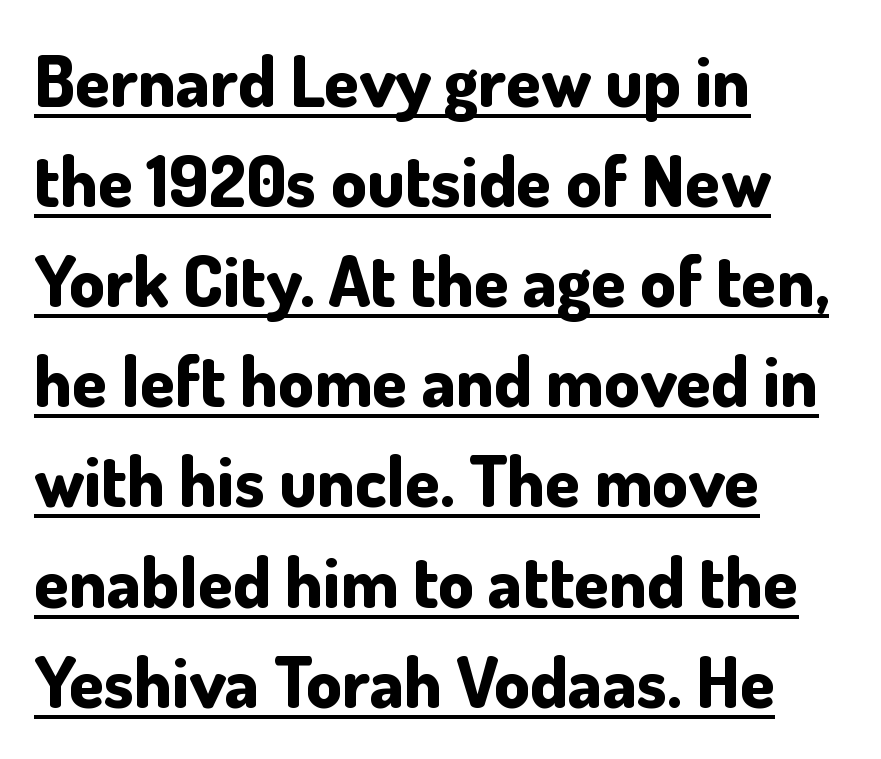
{"serif": "no", "italic": "no", "bold": "yes", "weight": "bold", "width": "normal", "stroke_contrast": "low", "x_height": "small", "monospaced": "no", "underline": "yes", "align": "left", "line_spacing": "normal", "line_spacing_ratio": 1.41, "letter_spacing": "normal", "letter_spacing_em": 0.0, "glyph_px": 71}
